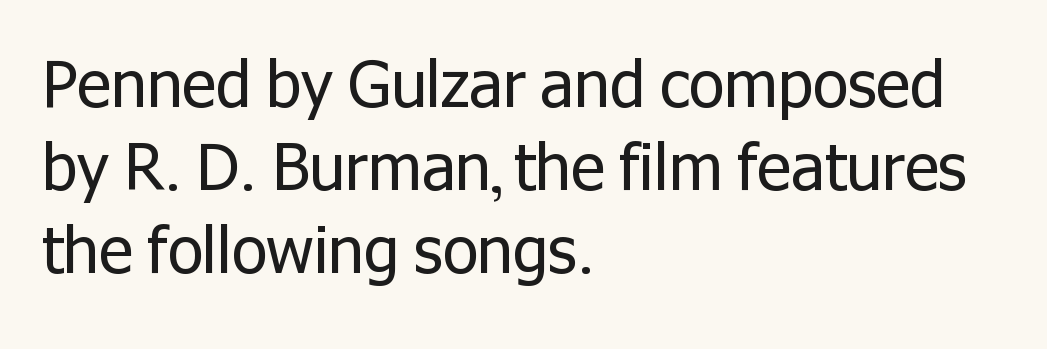
Q: Is the text bold? A: No.
Q: Is the text italic (slanted)? A: No, it is upright.
Q: Is the typeface a serif or a sans-serif typeface? A: Sans-serif.
Q: Is the text underlined? A: No.
Q: How is the paragraph aligned? A: Left-aligned.
Q: Is the spacing between letters normal or unusually wide? A: Normal.
Q: Is the spacing between lines tight, normal or loose? A: Normal.
Q: Width (condensed, normal, or wide)? A: Normal.
Q: Stroke contrast? A: Low.
Q: x-height? A: Medium.
Q: Monospaced? A: No.
